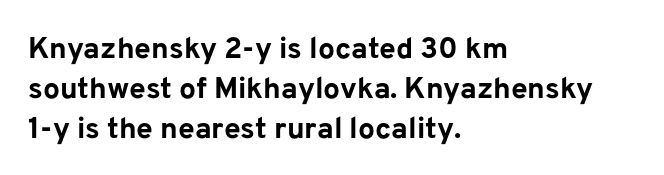
{"serif": "no", "italic": "no", "bold": "yes", "weight": "bold", "width": "normal", "stroke_contrast": "low", "x_height": "medium", "monospaced": "no", "underline": "no", "align": "left", "line_spacing": "normal", "line_spacing_ratio": 1.33, "letter_spacing": "normal", "letter_spacing_em": 0.0, "glyph_px": 30}
